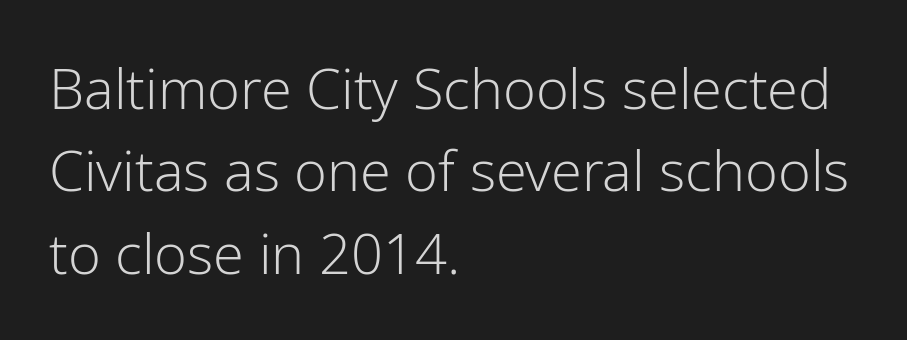
The image shows 56 px light sans-serif type, upright; set left-aligned, normal line spacing (1.47x), normal letter spacing, not underlined; low stroke contrast and a medium x-height.
